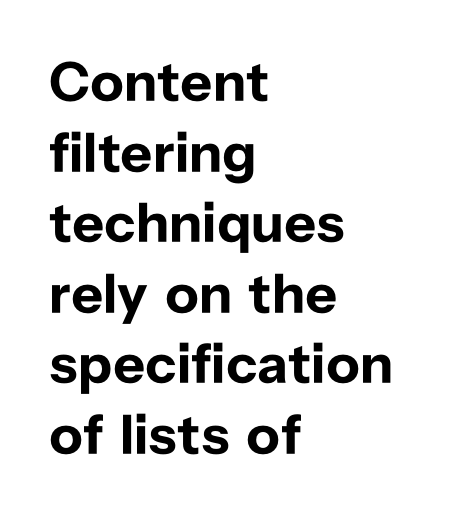
Q: Is the text bold? A: Yes.
Q: Is the text italic (slanted)? A: No, it is upright.
Q: Is the typeface a serif or a sans-serif typeface? A: Sans-serif.
Q: Is the text underlined? A: No.
Q: How is the paragraph aligned? A: Left-aligned.
Q: Is the spacing between letters normal or unusually wide? A: Normal.
Q: Is the spacing between lines tight, normal or loose? A: Normal.
Q: Width (condensed, normal, or wide)? A: Normal.
Q: Stroke contrast? A: Low.
Q: x-height? A: Medium.
Q: Monospaced? A: No.
